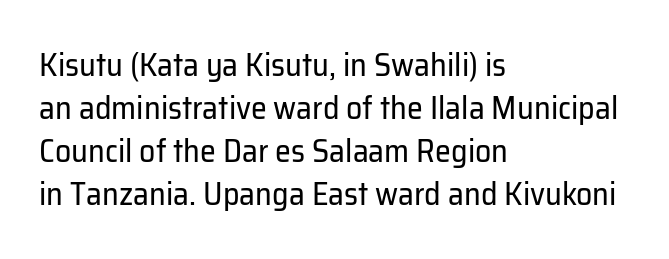
Are there feet on the stems? There aren't — it's a sans. How would I describe the line gaps? Plain and ordinary. This sample uses an upright cut, with every glyph sitting square on the baseline. Does extra space separate the letters? No, they use regular spacing. This sample has the flowing, uneven cadence of proportional lettering.
